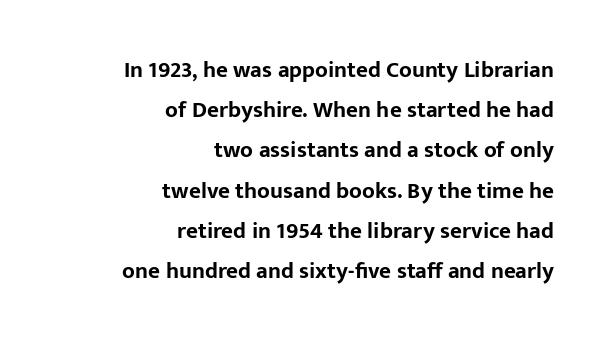
{"italic": "no", "bold": "yes", "underline": "no", "align": "right", "line_spacing_ratio": 1.75, "letter_spacing": "normal", "letter_spacing_em": 0.0, "glyph_px": 23}
